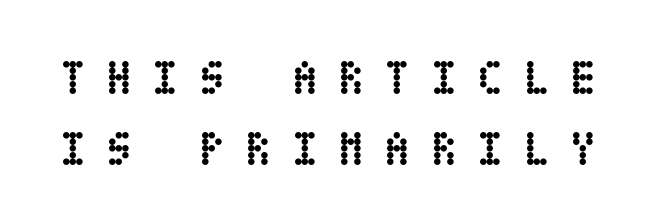
Q: Is the text bold? A: Yes.
Q: Is the text italic (slanted)? A: No, it is upright.
Q: Is the text underlined? A: No.
Q: Is the spacing between letters normal or unusually wide? A: Unusually wide.
Q: Is the spacing between lines tight, normal or loose? A: Normal.
Q: Width (condensed, normal, or wide)? A: Condensed.
Q: Stroke contrast? A: Low.
Q: x-height? A: Large.
